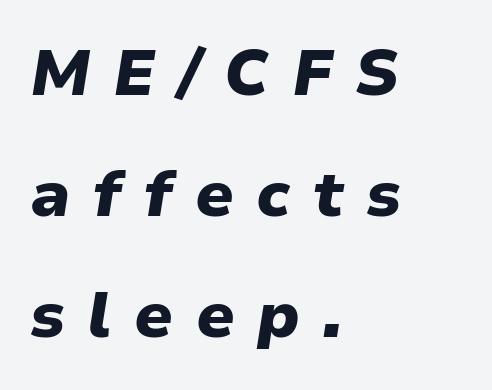
The image shows 64 px heavy type, italic (leaning right); set left-aligned, line spacing 1.89x, unusually wide letter spacing (+0.35 em), not underlined; low stroke contrast and a medium x-height.
